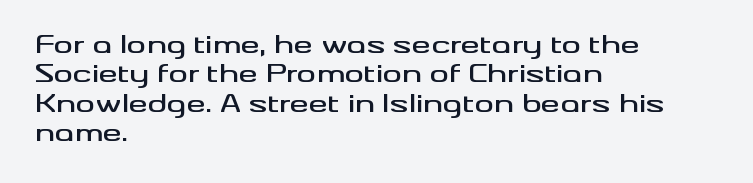
Q: Is the text italic (slanted)? A: No, it is upright.
Q: Is the text underlined? A: No.
Q: How is the paragraph aligned? A: Left-aligned.
Q: Is the spacing between letters normal or unusually wide? A: Normal.
